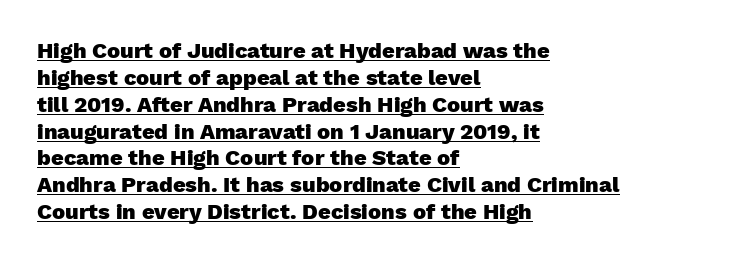
The image shows 22 px bold type, upright; set left-aligned, line spacing 1.22x, normal letter spacing, underlined.
